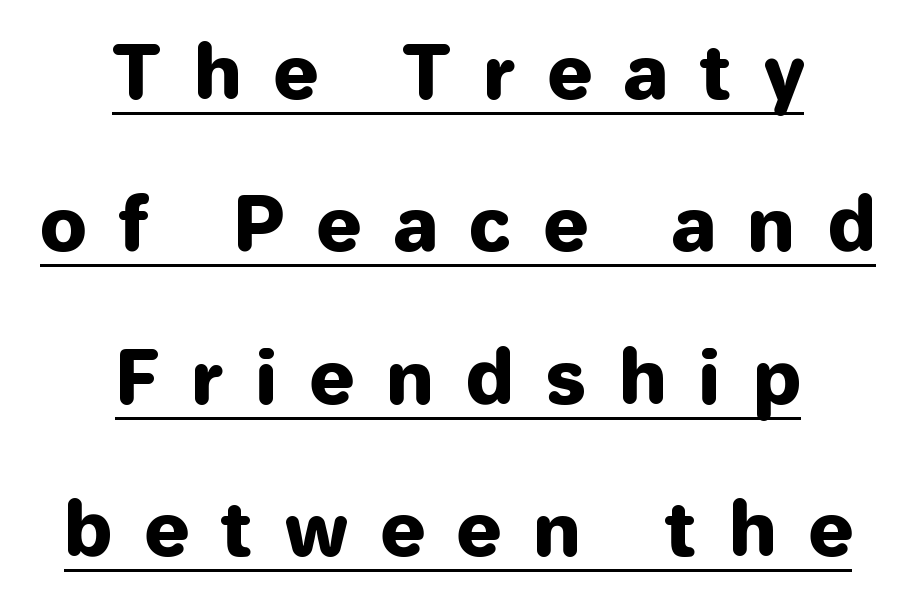
Each word looks stretched out because of the extra space between its letters. These lines are composed in type without serifs. The lettering stays uniformly vertical, giving the passage a roman look. Underline: present. These lines stand farther apart than default settings would place them.
